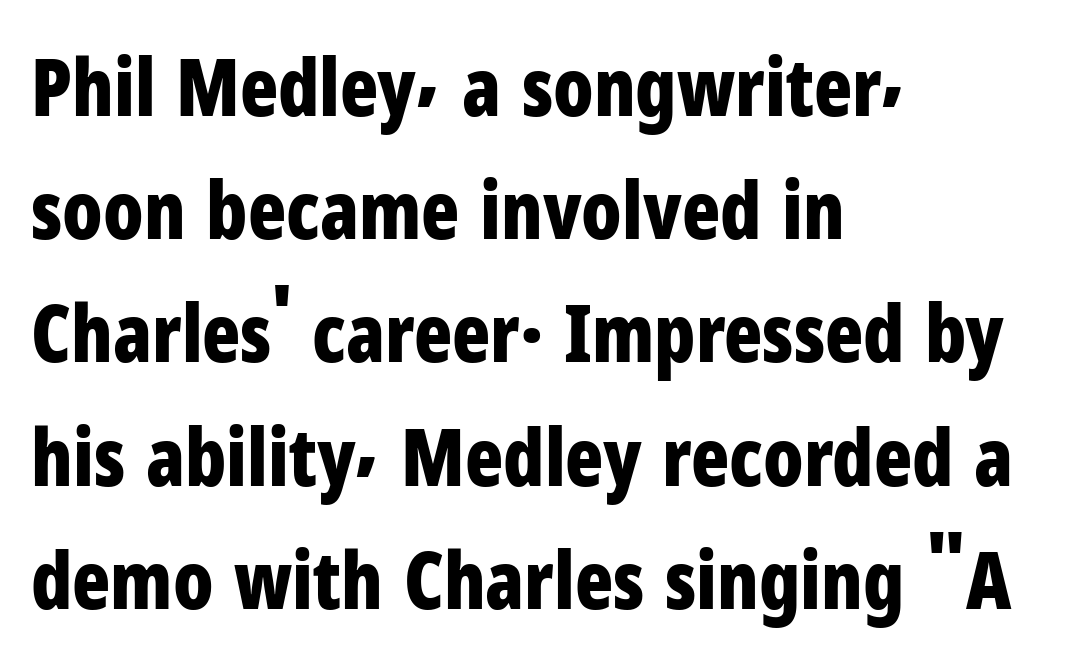
The characters look thick and weighty, a clear bold. This sample uses a sans-serif face. Left-aligned paragraph, ragged on the right. This sample has the flowing, uneven cadence of proportional lettering.
